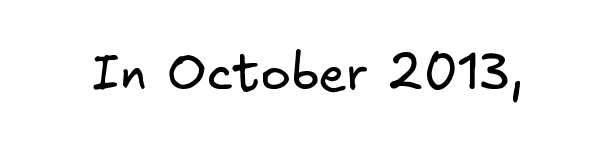
{"serif": "no", "bold": "no", "weight": "regular", "width": "normal", "stroke_contrast": "low", "x_height": "small", "underline": "no", "letter_spacing": "normal", "letter_spacing_em": 0.0, "glyph_px": 51}
